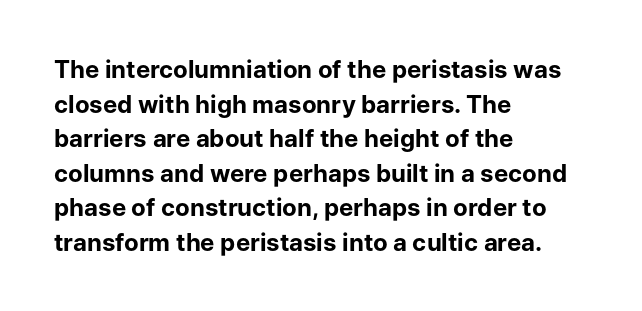
{"italic": "no", "bold": "yes", "underline": "no", "align": "left", "line_spacing": "normal", "line_spacing_ratio": 1.44, "letter_spacing": "normal", "letter_spacing_em": 0.0, "glyph_px": 24}
